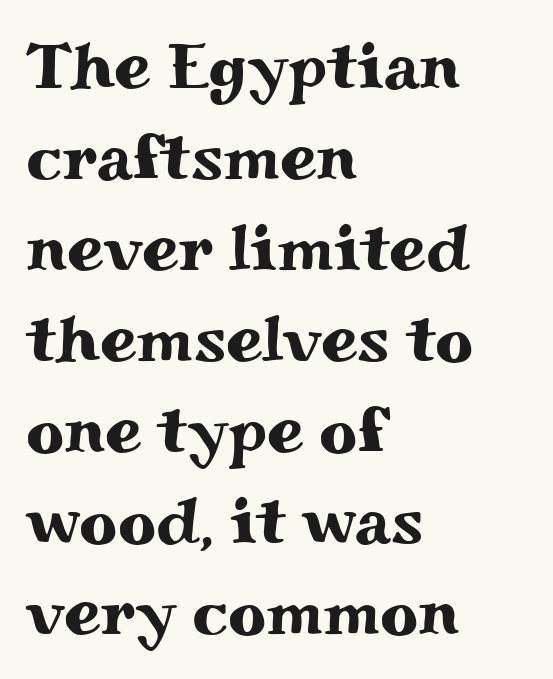
{"serif": "yes", "italic": "no", "width": "wide", "stroke_contrast": "medium", "x_height": "small", "monospaced": "no", "underline": "no", "align": "left", "line_spacing": "normal", "line_spacing_ratio": 1.38, "letter_spacing": "normal", "letter_spacing_em": 0.0, "glyph_px": 66}
